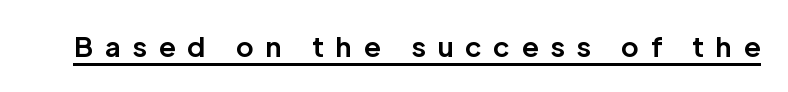
Stroke thickness is high; the sample reads as a true bold. Someone cranked the tracking dial way up on this one. Does the lettering tilt? It doesn't — this is upright. Each line of the rendering has a horizontal stroke beneath the glyphs.
